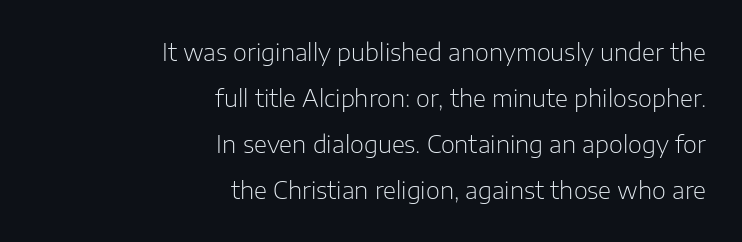
{"italic": "no", "bold": "no", "underline": "no", "align": "right", "line_spacing": "loose", "line_spacing_ratio": 1.92, "letter_spacing": "normal", "letter_spacing_em": 0.0, "glyph_px": 24}
